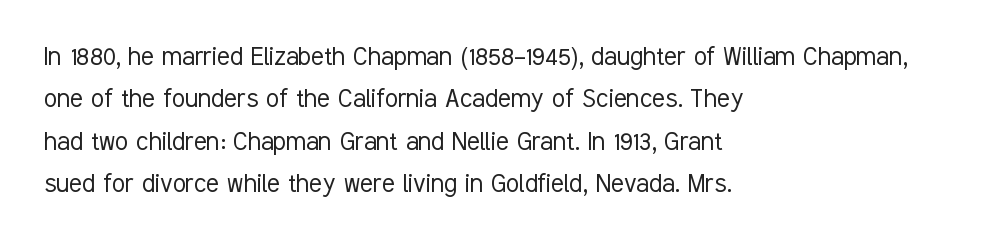
The image shows 30 px light, condensed sans-serif type, upright; set left-aligned, normal line spacing (1.41x), normal letter spacing, not underlined; low stroke contrast and a medium x-height.
